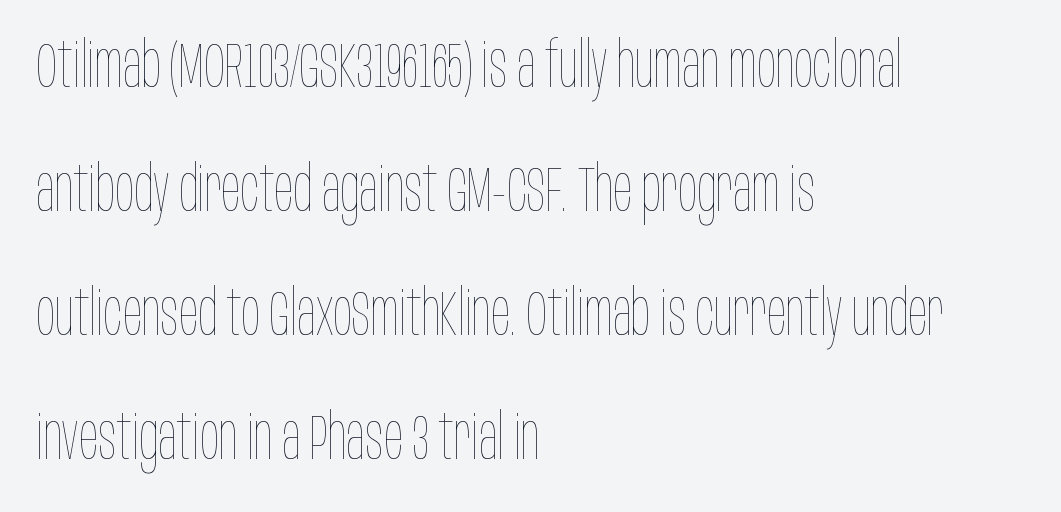
{"italic": "no", "bold": "no", "weight": "thin", "width": "condensed", "stroke_contrast": "low", "x_height": "large", "monospaced": "no", "underline": "no", "align": "left", "line_spacing": "loose", "line_spacing_ratio": 1.97, "letter_spacing": "normal", "letter_spacing_em": 0.0, "glyph_px": 63}
